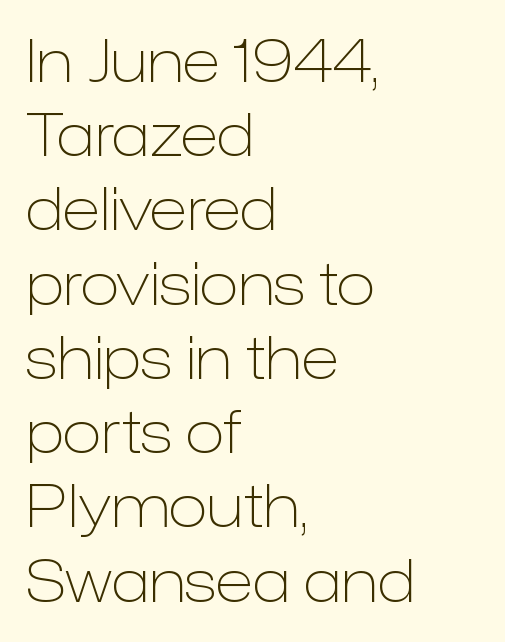
{"serif": "no", "italic": "no", "bold": "no", "weight": "light", "width": "normal", "stroke_contrast": "low", "x_height": "medium", "monospaced": "no", "underline": "no", "align": "left", "line_spacing": "normal", "line_spacing_ratio": 1.28, "letter_spacing": "normal", "letter_spacing_em": 0.0, "glyph_px": 58}
